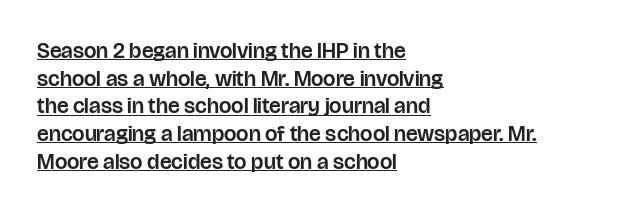
Q: Is the text italic (slanted)? A: No, it is upright.
Q: Is the text underlined? A: Yes.
Q: How is the paragraph aligned? A: Left-aligned.
Q: Is the spacing between letters normal or unusually wide? A: Normal.
Q: Is the spacing between lines tight, normal or loose? A: Normal.
